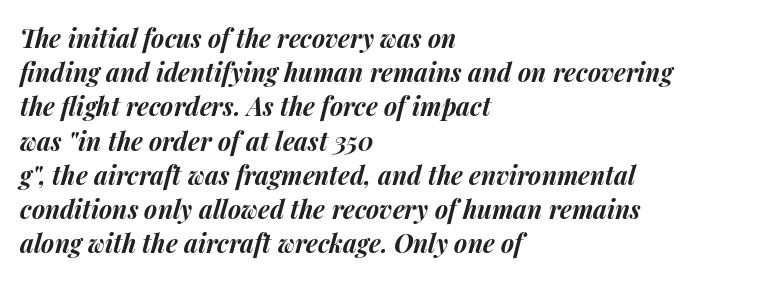
The image shows 25 px bold type, italic (leaning right); set left-aligned, normal line spacing (1.37x), normal letter spacing, not underlined.
